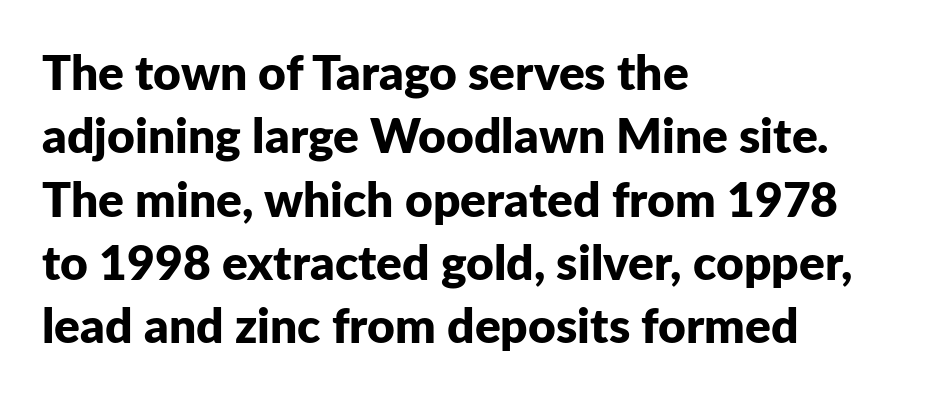
Q: Is the text bold? A: Yes.
Q: Is the text italic (slanted)? A: No, it is upright.
Q: Is the typeface a serif or a sans-serif typeface? A: Sans-serif.
Q: Is the text underlined? A: No.
Q: How is the paragraph aligned? A: Left-aligned.
Q: Is the spacing between letters normal or unusually wide? A: Normal.
Q: Is the spacing between lines tight, normal or loose? A: Normal.
Q: Width (condensed, normal, or wide)? A: Normal.
Q: Stroke contrast? A: Low.
Q: x-height? A: Medium.
Q: Monospaced? A: No.
